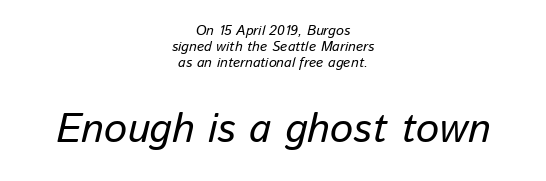
Would a proofreader flag this as italicized? Yes. Caption: standard tracking, unaltered. In terms of leading, this rendering errs on the cramped side. Summary of weight: not heavy and not bold.
